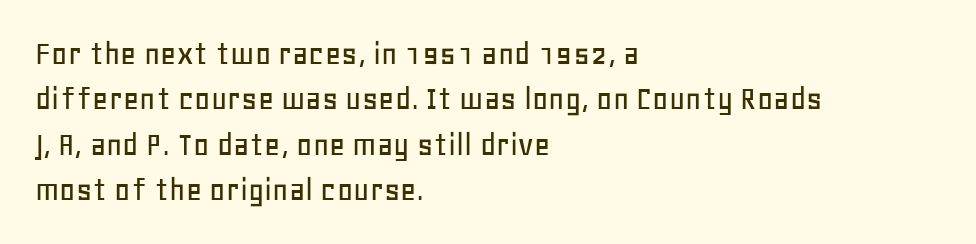
Q: Is the text italic (slanted)? A: No, it is upright.
Q: Is the typeface a serif or a sans-serif typeface? A: Sans-serif.
Q: Is the text underlined? A: No.
Q: How is the paragraph aligned? A: Left-aligned.
Q: Is the spacing between letters normal or unusually wide? A: Normal.
Q: Is the spacing between lines tight, normal or loose? A: Normal.
Q: Width (condensed, normal, or wide)? A: Normal.
Q: Stroke contrast? A: Low.
Q: x-height? A: Large.
Q: Monospaced? A: No.
